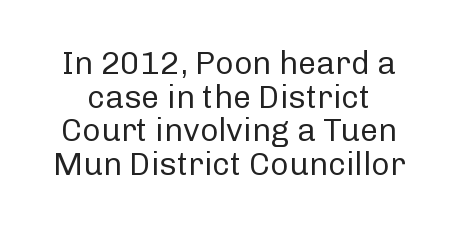
This rendering employs a face without finishing strokes, i.e., a sans-serif. Note the varied advance widths — an 'i' is clearly narrower than an 'm'. What's the leading like? Squeezed, with rows nearly overlapping. The strokes carry an ordinary text weight at most. When letters stand straight like this, we call the style roman or upright.
